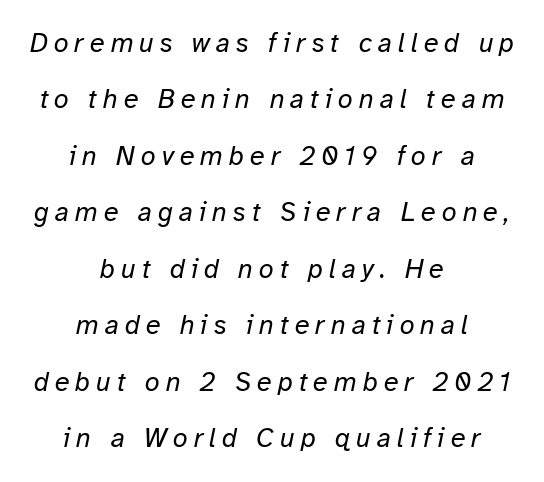
Is the block centered? Yes — each line is placed symmetrically about the middle. An italicized treatment has been applied to the whole sample. Loose tracking; the words dissolve into strings of separated letters. Only glyphs here, with clear space below each row. The face looks like a standard text weight, possibly lighter.
